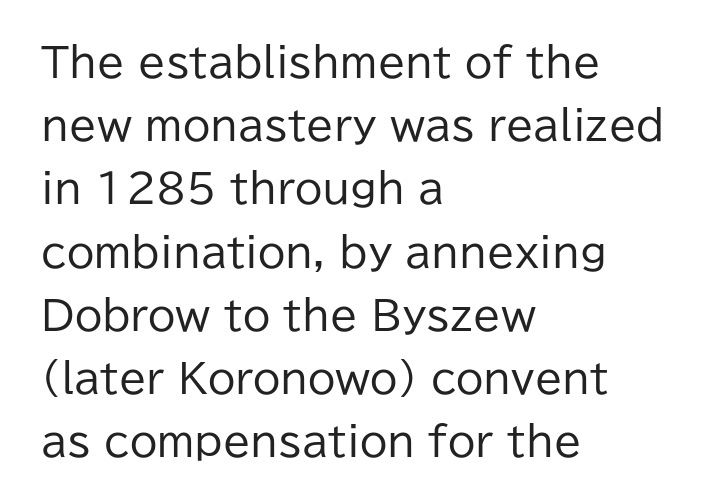
The image shows 40 px regular-weight sans-serif type, upright; set left-aligned, normal line spacing (1.58x), normal letter spacing, not underlined; low stroke contrast and a medium x-height.
